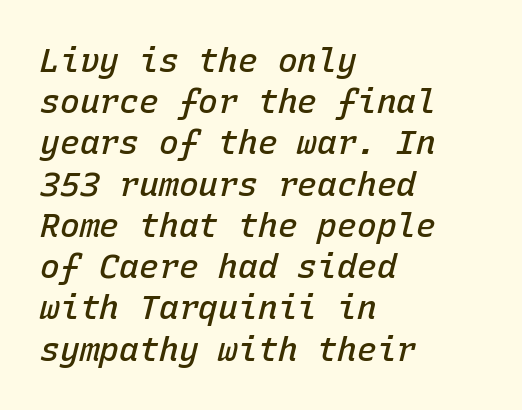
The image shows 33 px semibold type, italic (leaning right), monospaced; set left-aligned, normal line spacing (1.25x), normal letter spacing, not underlined; low stroke contrast and a medium x-height.
